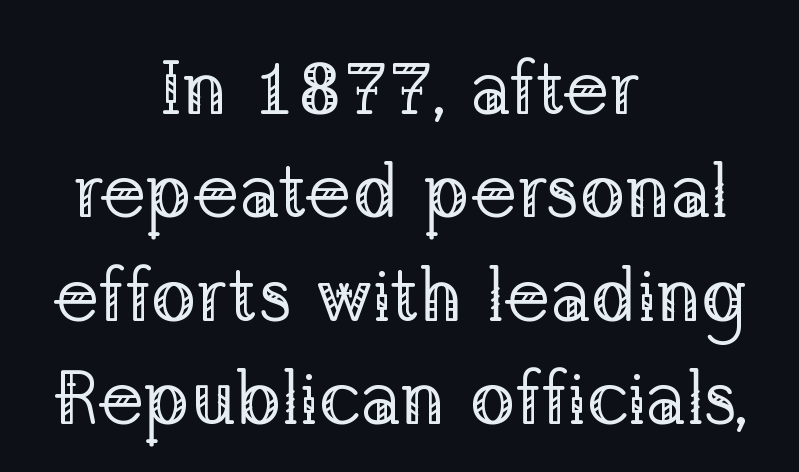
Q: Is the text bold? A: No.
Q: Is the text italic (slanted)? A: No, it is upright.
Q: Is the typeface a serif or a sans-serif typeface? A: Serif.
Q: Is the text underlined? A: No.
Q: How is the paragraph aligned? A: Centered.
Q: Is the spacing between letters normal or unusually wide? A: Normal.
Q: Is the spacing between lines tight, normal or loose? A: Normal.
Q: Width (condensed, normal, or wide)? A: Normal.
Q: Stroke contrast? A: Low.
Q: x-height? A: Medium.
Q: Monospaced? A: No.
